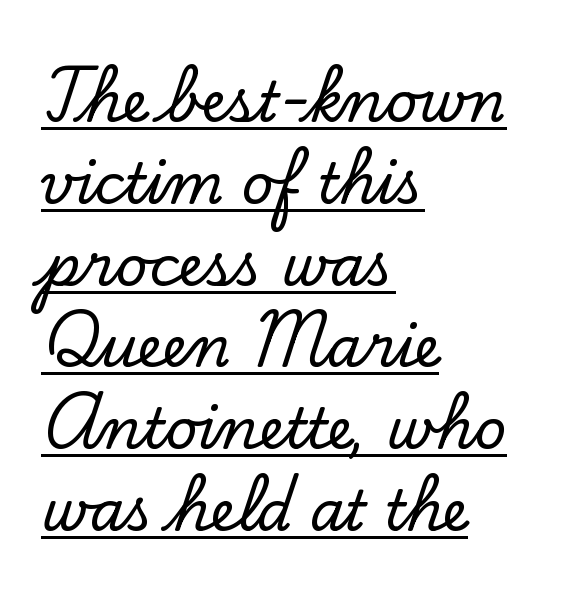
{"serif": "yes", "width": "normal", "stroke_contrast": "low", "x_height": "small", "monospaced": "no", "underline": "yes", "align": "left", "line_spacing": "normal", "line_spacing_ratio": 1.46, "letter_spacing": "normal", "letter_spacing_em": 0.0, "glyph_px": 56}
